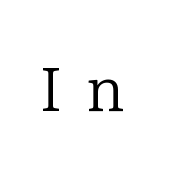
{"serif": "yes", "italic": "no", "bold": "no", "weight": "regular", "width": "normal", "stroke_contrast": "low", "x_height": "medium", "monospaced": "no", "underline": "no", "letter_spacing": "wide", "letter_spacing_em": 0.38, "glyph_px": 61}
